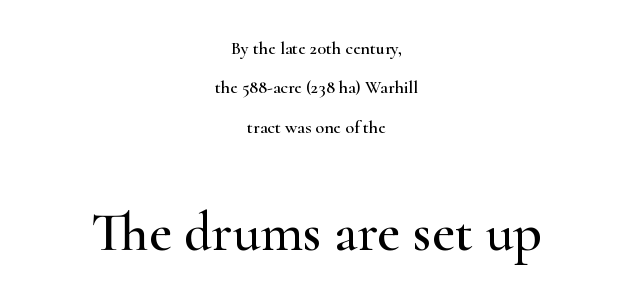
The typography opts for an upright posture over an oblique one. Spacing verdict: proportional, widths tailored to each character. A student would notice the bottom passage is typeset larger than what precedes it. This sample trades compactness for vertical openness between lines.
